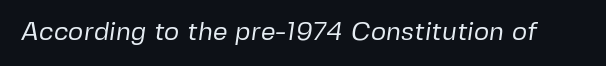
{"bold": "no", "underline": "no", "letter_spacing": "normal", "letter_spacing_em": 0.0, "glyph_px": 26}
